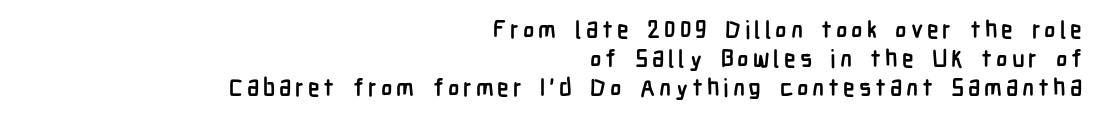
Q: Is the text bold? A: Yes.
Q: Is the text italic (slanted)? A: No, it is upright.
Q: Is the text underlined? A: No.
Q: How is the paragraph aligned? A: Right-aligned.
